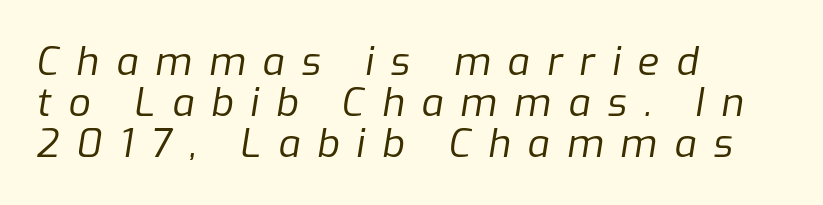
The image shows 39 px regular-weight type, italic (leaning right); set left-aligned, tight line spacing (1.05x), unusually wide letter spacing (+0.44 em), not underlined; low stroke contrast and a medium x-height.
